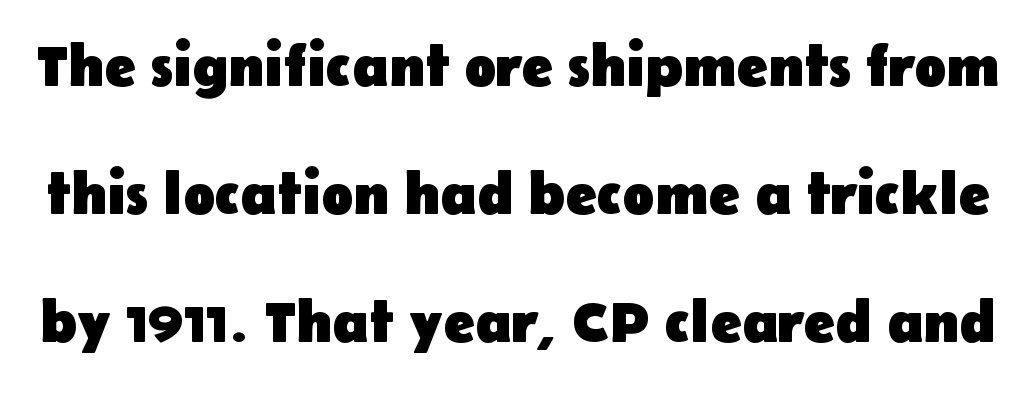
{"serif": "no", "italic": "no", "bold": "yes", "weight": "heavy", "width": "normal", "stroke_contrast": "low", "x_height": "medium", "monospaced": "no", "underline": "no", "line_spacing": "loose", "line_spacing_ratio": 2.17, "letter_spacing": "normal", "letter_spacing_em": 0.0, "glyph_px": 59}
